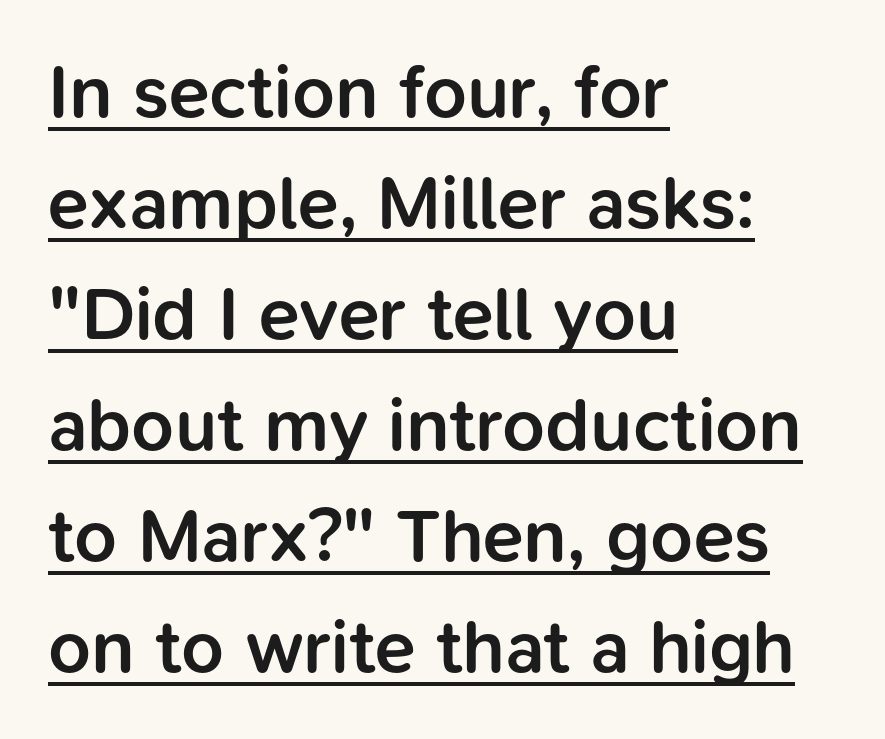
The image shows 75 px semibold sans-serif type, upright; set left-aligned, normal line spacing (1.48x), normal letter spacing, underlined; low stroke contrast and a medium x-height.
